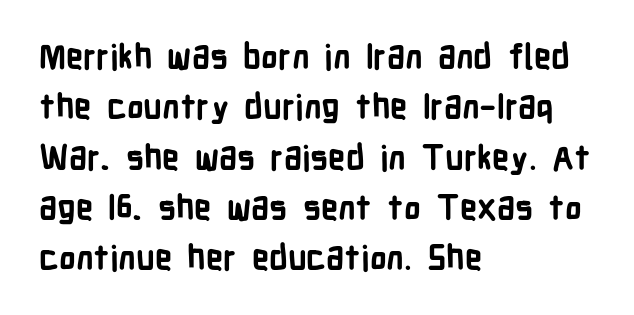
{"serif": "no", "italic": "no", "bold": "yes", "weight": "bold", "width": "condensed", "stroke_contrast": "low", "x_height": "medium", "monospaced": "no", "underline": "no", "align": "left", "line_spacing": "normal", "line_spacing_ratio": 1.48, "letter_spacing": "normal", "letter_spacing_em": 0.0, "glyph_px": 34}
